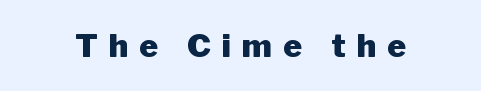
Q: Is the text bold? A: Yes.
Q: Is the text italic (slanted)? A: No, it is upright.
Q: Is the typeface a serif or a sans-serif typeface? A: Sans-serif.
Q: Is the text underlined? A: No.
Q: Is the spacing between letters normal or unusually wide? A: Unusually wide.
Q: Width (condensed, normal, or wide)? A: Normal.
Q: Stroke contrast? A: Low.
Q: x-height? A: Medium.
Q: Monospaced? A: No.
